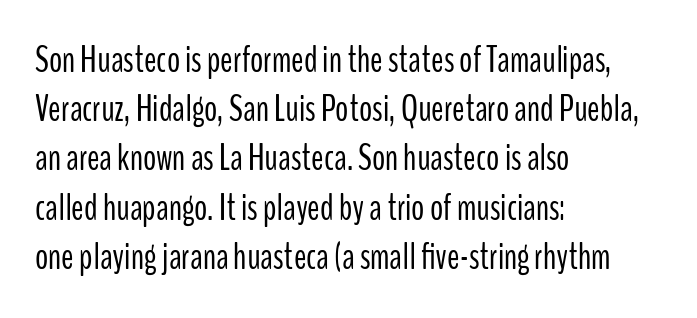
The image shows 37 px light, condensed sans-serif type, upright; set left-aligned, normal line spacing (1.33x), normal letter spacing, not underlined; low stroke contrast and a medium x-height.
